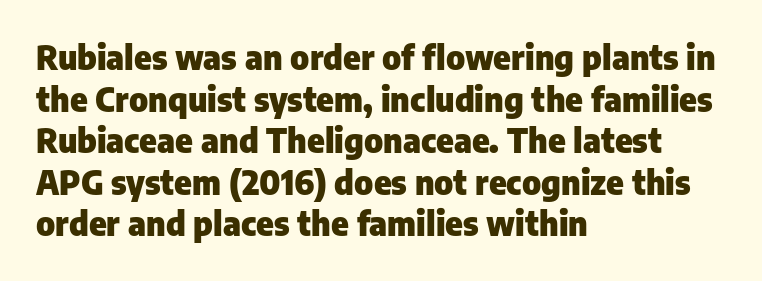
Q: Is the text bold? A: Yes.
Q: Is the text italic (slanted)? A: No, it is upright.
Q: Is the typeface a serif or a sans-serif typeface? A: Sans-serif.
Q: Is the text underlined? A: No.
Q: How is the paragraph aligned? A: Left-aligned.
Q: Is the spacing between letters normal or unusually wide? A: Normal.
Q: Is the spacing between lines tight, normal or loose? A: Normal.
Q: Width (condensed, normal, or wide)? A: Normal.
Q: Stroke contrast? A: Low.
Q: x-height? A: Medium.
Q: Monospaced? A: No.
